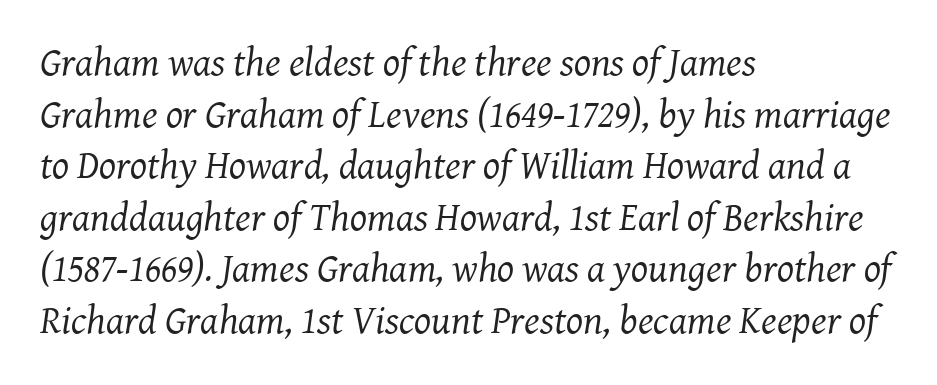
The characters are drawn with everyday or finer stroke widths. Vertical spacing — default. Compared with typical body copy, the letter spacing here is the same. Style check: oblique. Small tapered or slab feet sit at the stroke ends, so this counts as serif. Letters rest on an invisible, unmarked baseline.
